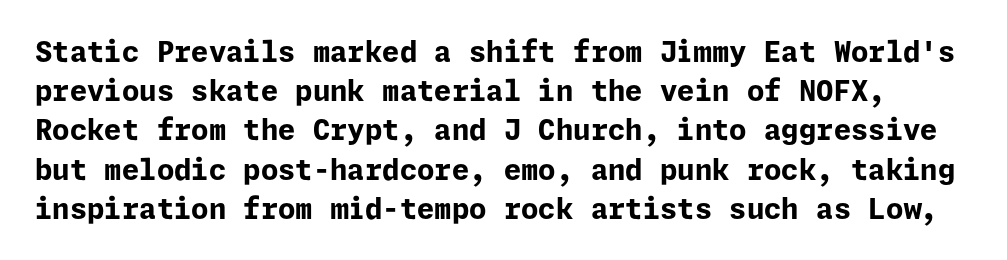
{"serif": "no", "italic": "no", "bold": "yes", "weight": "bold", "width": "normal", "stroke_contrast": "low", "x_height": "medium", "underline": "no", "line_spacing": "normal", "line_spacing_ratio": 1.4, "letter_spacing": "normal", "letter_spacing_em": 0.0, "glyph_px": 28}
